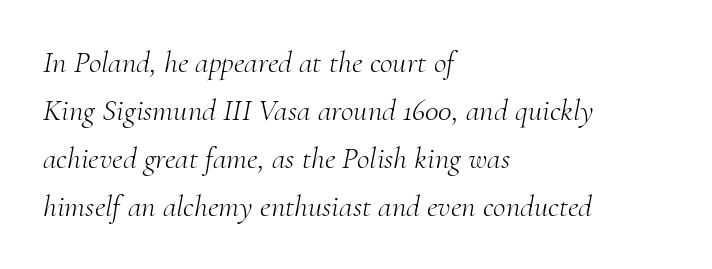
You could call the tracking neutral — neither tight nor loose. The foot of each line stays bare and open. Italic? Definitely — the glyphs are oblique. On a weight scale, this lands at 450 or below.
